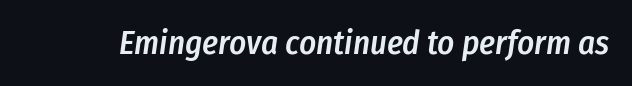
The image shows 33 px semibold, condensed type, italic (leaning right); set normal letter spacing, not underlined; low stroke contrast and a medium x-height.
